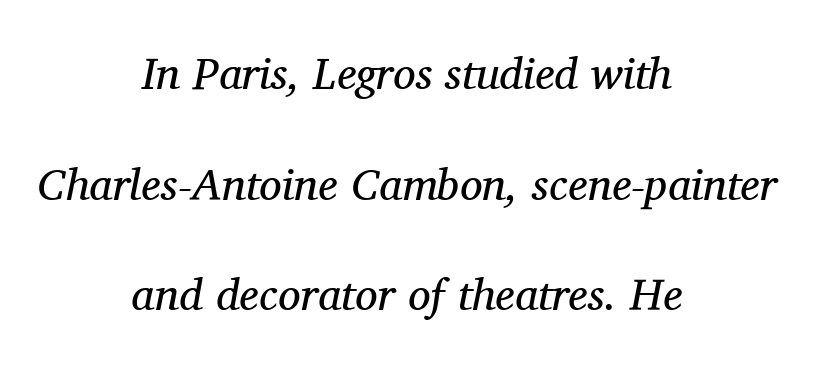
{"serif": "yes", "italic": "yes", "lean": "right", "slant_degrees": 11, "bold": "no", "weight": "regular", "width": "normal", "stroke_contrast": "medium", "x_height": "medium", "monospaced": "no", "underline": "no", "align": "center", "line_spacing": "loose", "line_spacing_ratio": 2.46, "letter_spacing": "normal", "letter_spacing_em": 0.0, "glyph_px": 45}
